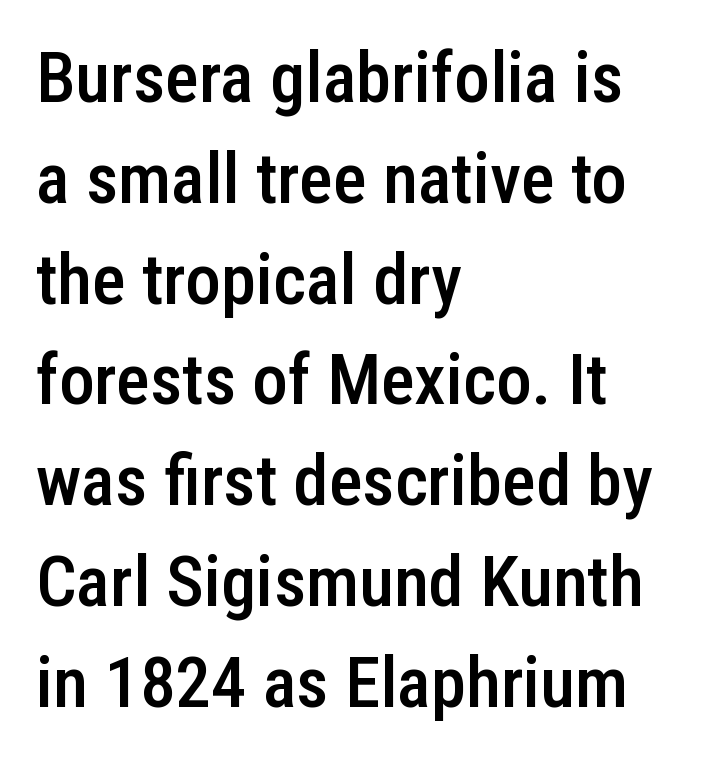
The image shows 71 px semibold, condensed sans-serif type, upright; set left-aligned, normal line spacing (1.42x), normal letter spacing, not underlined; low stroke contrast and a medium x-height.
